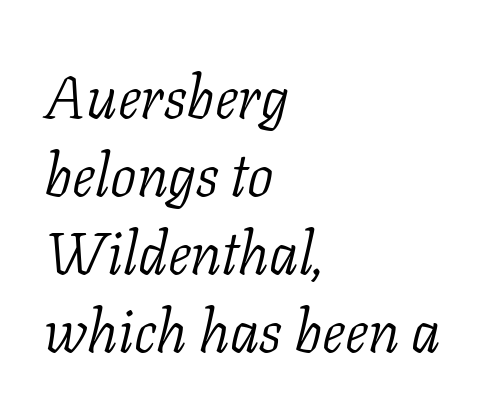
Visually the block forms a straight wall on the left and a jagged coastline on the right. Is this a heavy cut? Hardly; it is regular or lighter. I'd call this a serif setting — the letters wear small feet. The whole block is typeset with a tilt. Students, note that the glyphs here touch the page at normal intervals.
